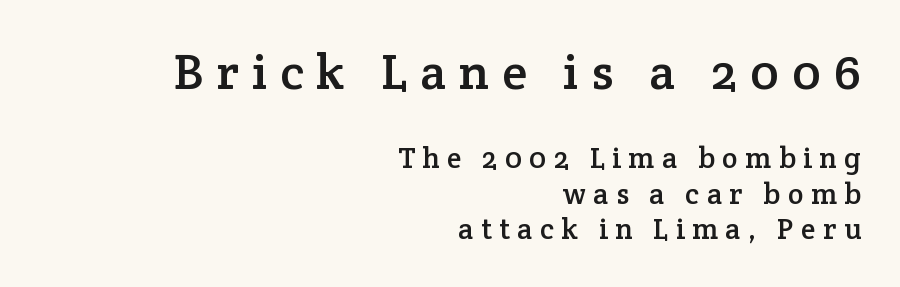
Q: Is the text italic (slanted)? A: No, it is upright.
Q: Is the typeface a serif or a sans-serif typeface? A: Serif.
Q: Is the text underlined? A: No.
Q: How is the paragraph aligned? A: Right-aligned.
Q: Is the spacing between letters normal or unusually wide? A: Unusually wide.
Q: Which block of text is set in a larger size, the first (top) or the second (bottom)? A: The first (top) one.
Q: Width (condensed, normal, or wide)? A: Normal.
Q: Stroke contrast? A: Low.
Q: x-height? A: Medium.
Q: Monospaced? A: No.
